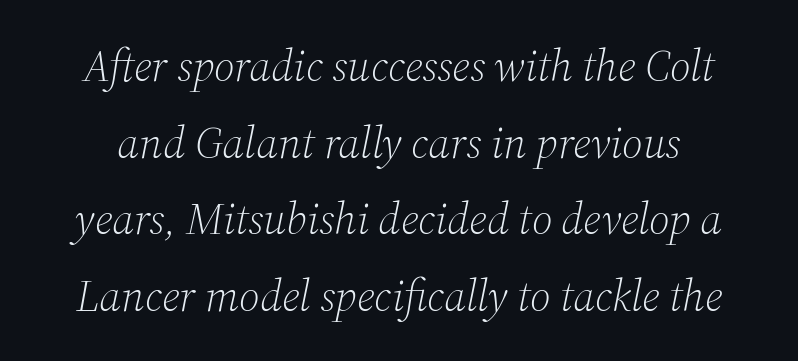
The weight tops out at a normal text grade. Only glyphs here, with clear space below each row. A serif font was chosen for this passage. The rendering applies a slant to the glyphs.
